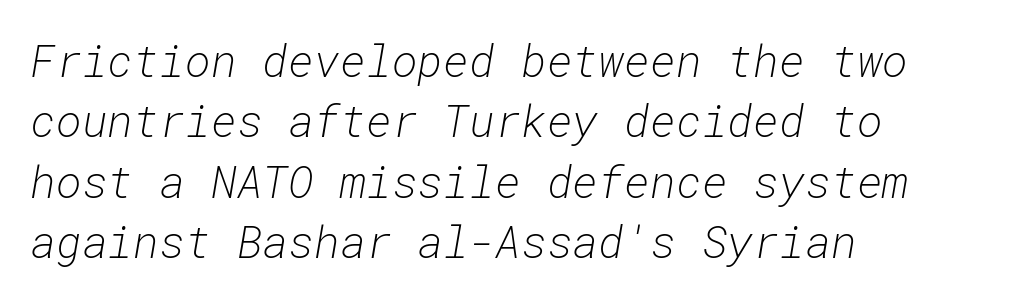
The image shows 44 px light type, italic (leaning right), monospaced; set left-aligned, normal line spacing (1.37x), normal letter spacing, not underlined; low stroke contrast and a medium x-height.
